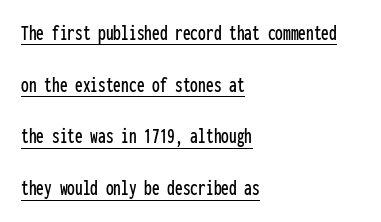
One-word summary of the alignment: left. Honestly, the underline is the first thing you notice here. Does the lettering tilt? It doesn't — this is upright. The letters sit at their default tracking, neither squeezed nor spread. The block of text is sparse from top to bottom, with ample space between rows.
